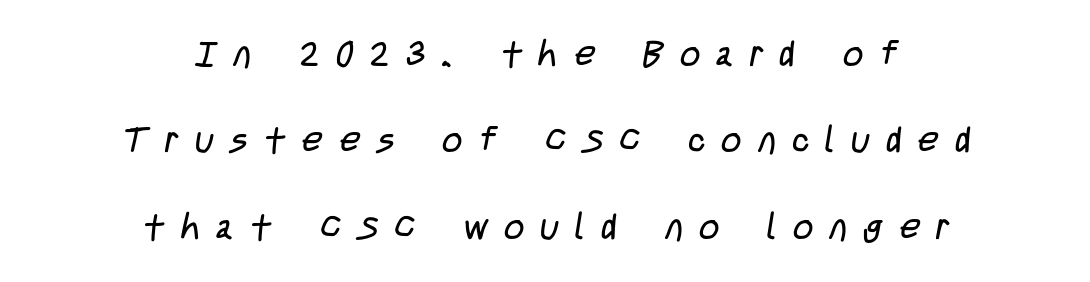
Q: Is the text bold? A: No.
Q: Is the typeface a serif or a sans-serif typeface? A: Sans-serif.
Q: Is the text underlined? A: No.
Q: How is the paragraph aligned? A: Centered.
Q: Is the spacing between letters normal or unusually wide? A: Unusually wide.
Q: Is the spacing between lines tight, normal or loose? A: Loose.
Q: Width (condensed, normal, or wide)? A: Condensed.
Q: Stroke contrast? A: Low.
Q: x-height? A: Large.
Q: Monospaced? A: No.
